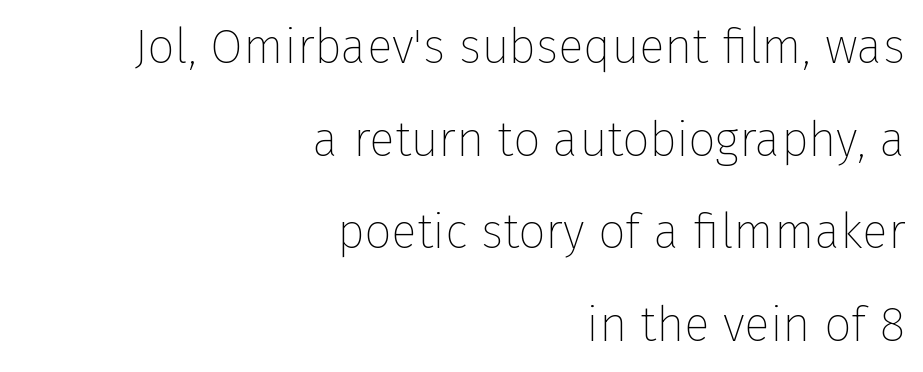
Q: Is the text bold? A: No.
Q: Is the text italic (slanted)? A: No, it is upright.
Q: Is the typeface a serif or a sans-serif typeface? A: Sans-serif.
Q: Is the text underlined? A: No.
Q: How is the paragraph aligned? A: Right-aligned.
Q: Is the spacing between letters normal or unusually wide? A: Normal.
Q: Is the spacing between lines tight, normal or loose? A: Loose.
Q: Width (condensed, normal, or wide)? A: Normal.
Q: Stroke contrast? A: Low.
Q: x-height? A: Medium.
Q: Monospaced? A: No.
